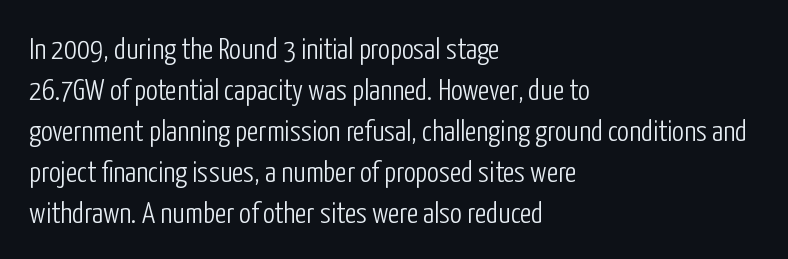
Q: Is the text bold? A: No.
Q: Is the text italic (slanted)? A: No, it is upright.
Q: Is the typeface a serif or a sans-serif typeface? A: Sans-serif.
Q: Is the text underlined? A: No.
Q: How is the paragraph aligned? A: Left-aligned.
Q: Is the spacing between letters normal or unusually wide? A: Normal.
Q: Is the spacing between lines tight, normal or loose? A: Normal.
Q: Width (condensed, normal, or wide)? A: Condensed.
Q: Stroke contrast? A: Low.
Q: x-height? A: Medium.
Q: Monospaced? A: No.
